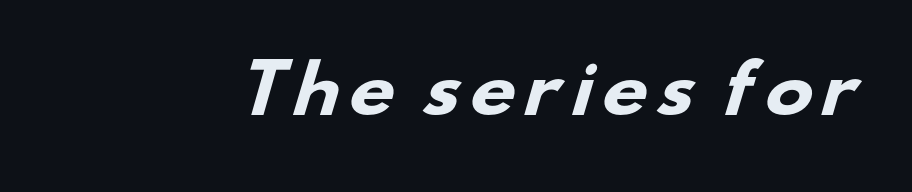
{"serif": "no", "bold": "yes", "weight": "heavy", "width": "wide", "stroke_contrast": "low", "x_height": "small", "monospaced": "no", "underline": "no", "glyph_px": 65}
